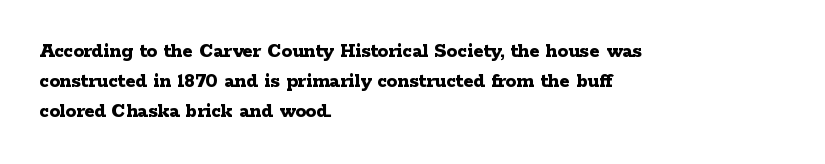
Q: Is the text bold? A: Yes.
Q: Is the text italic (slanted)? A: No, it is upright.
Q: Is the text underlined? A: No.
Q: How is the paragraph aligned? A: Left-aligned.
Q: Is the spacing between letters normal or unusually wide? A: Normal.
Q: Is the spacing between lines tight, normal or loose? A: Normal.
